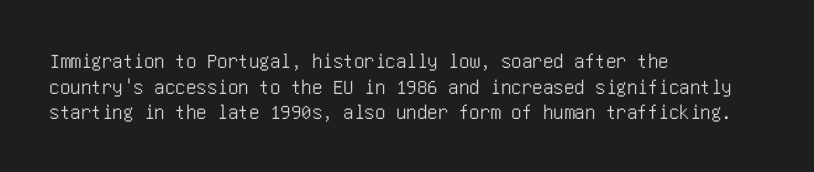
Q: Is the text italic (slanted)? A: No, it is upright.
Q: Is the text underlined? A: No.
Q: How is the paragraph aligned? A: Left-aligned.
Q: Is the spacing between letters normal or unusually wide? A: Normal.
